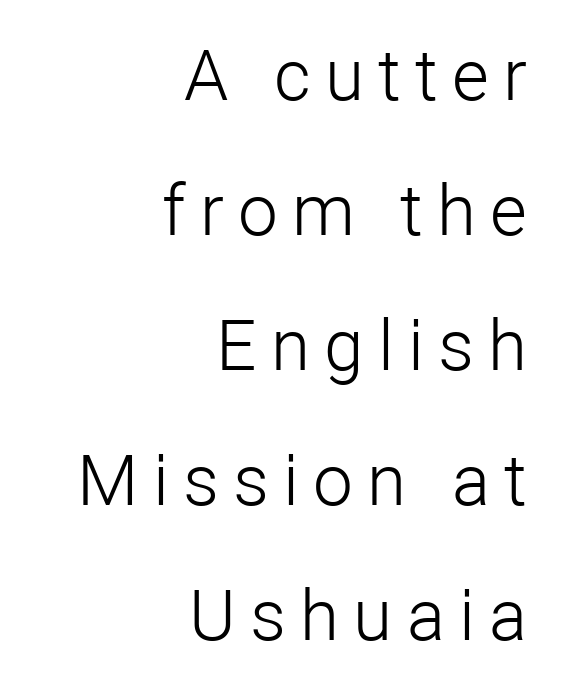
The designer dialed line spacing up above the default. You can tell it's not italic because the verticals are truly vertical. The face used here is proportionally spaced, like ordinary book or web type. Characters follow at a spacing far wider than the type designer built in. The letters carry no serifs — their stems end cleanly without finishing strokes. Compared with a typical body face, this is equally light or lighter still.
